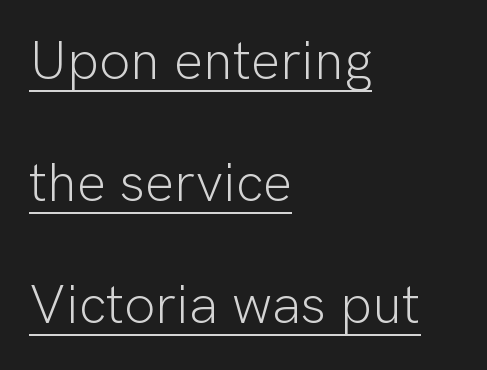
Q: Is the text bold? A: No.
Q: Is the text italic (slanted)? A: No, it is upright.
Q: Is the typeface a serif or a sans-serif typeface? A: Sans-serif.
Q: Is the text underlined? A: Yes.
Q: How is the paragraph aligned? A: Left-aligned.
Q: Is the spacing between letters normal or unusually wide? A: Normal.
Q: Is the spacing between lines tight, normal or loose? A: Loose.
Q: Width (condensed, normal, or wide)? A: Normal.
Q: Stroke contrast? A: Low.
Q: x-height? A: Medium.
Q: Monospaced? A: No.
